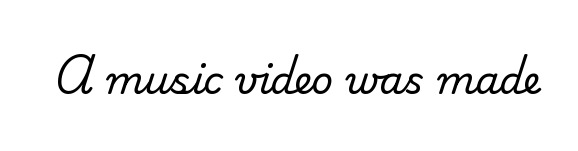
The image shows 38 px text type; set normal letter spacing, not underlined; medium stroke contrast and a small x-height.
